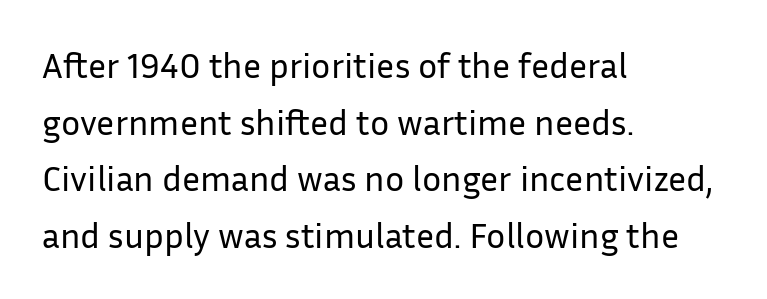
Q: Is the text bold? A: No.
Q: Is the text italic (slanted)? A: No, it is upright.
Q: Is the typeface a serif or a sans-serif typeface? A: Sans-serif.
Q: Is the text underlined? A: No.
Q: How is the paragraph aligned? A: Left-aligned.
Q: Is the spacing between letters normal or unusually wide? A: Normal.
Q: Is the spacing between lines tight, normal or loose? A: Normal.
Q: Width (condensed, normal, or wide)? A: Normal.
Q: Stroke contrast? A: Low.
Q: x-height? A: Medium.
Q: Monospaced? A: No.
